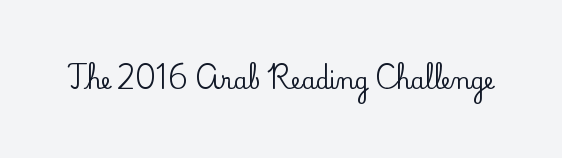
{"italic": "no", "underline": "no", "letter_spacing": "normal", "letter_spacing_em": 0.0, "glyph_px": 22}
